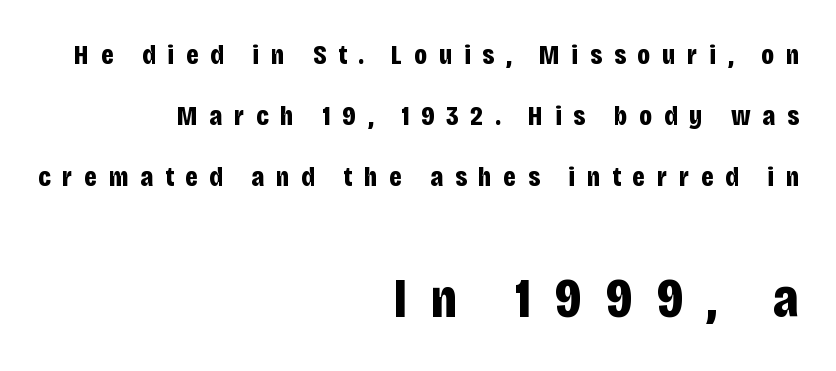
{"serif": "no", "italic": "no", "bold": "yes", "weight": "bold", "width": "condensed", "stroke_contrast": "low", "x_height": "large", "monospaced": "no", "underline": "no", "align": "right", "line_spacing": "loose", "line_spacing_ratio": 2.17, "letter_spacing": "wide", "letter_spacing_em": 0.42, "larger_block": "second", "size_ratio": 2.0, "glyph_px": 56}
